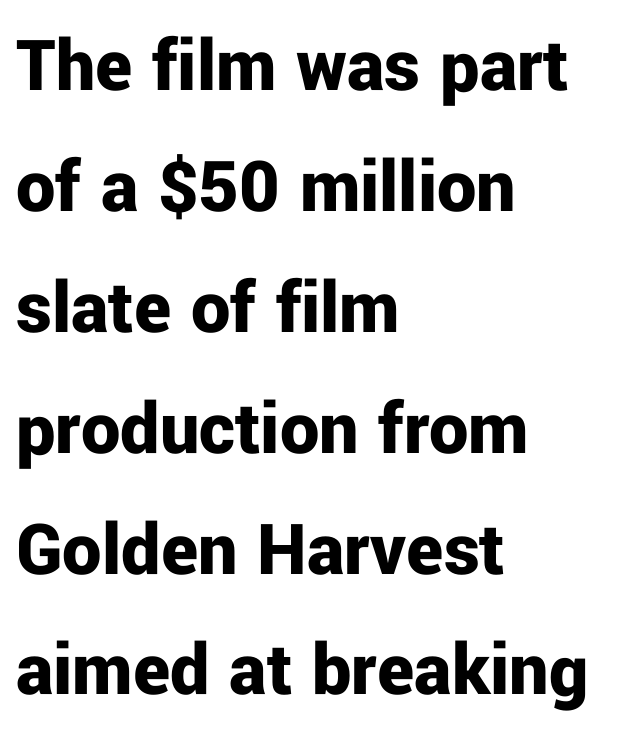
{"serif": "no", "italic": "no", "bold": "yes", "weight": "bold", "width": "normal", "stroke_contrast": "low", "x_height": "medium", "monospaced": "no", "underline": "no", "align": "left", "line_spacing": "normal", "line_spacing_ratio": 1.55, "letter_spacing": "normal", "letter_spacing_em": 0.0, "glyph_px": 78}
